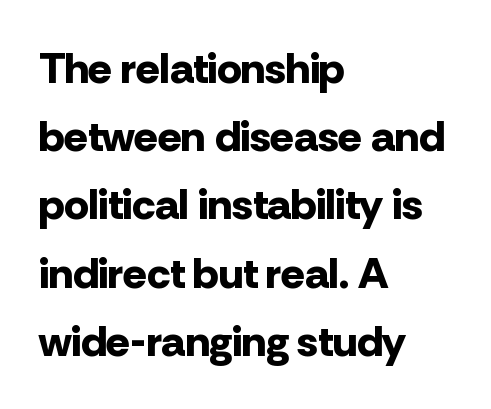
{"serif": "no", "italic": "no", "bold": "yes", "weight": "bold", "width": "normal", "stroke_contrast": "low", "x_height": "medium", "monospaced": "no", "underline": "no", "align": "left", "line_spacing": "normal", "line_spacing_ratio": 1.55, "letter_spacing": "normal", "letter_spacing_em": 0.0, "glyph_px": 44}
